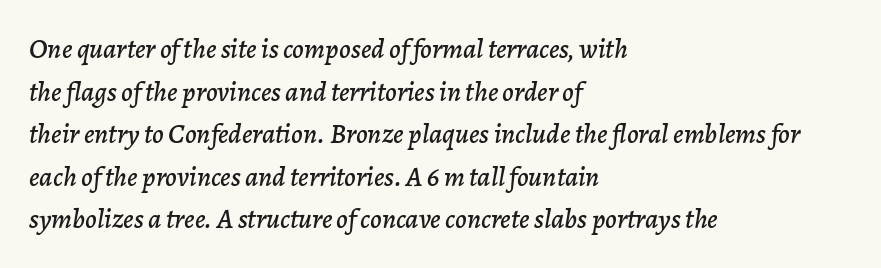
Q: Is the text italic (slanted)? A: Yes, it leans right by about 7 degrees.
Q: Is the text underlined? A: No.
Q: How is the paragraph aligned? A: Left-aligned.
Q: Is the spacing between letters normal or unusually wide? A: Normal.
Q: Is the spacing between lines tight, normal or loose? A: Normal.
Q: Width (condensed, normal, or wide)? A: Normal.
Q: Stroke contrast? A: Low.
Q: x-height? A: Medium.
Q: Monospaced? A: No.
